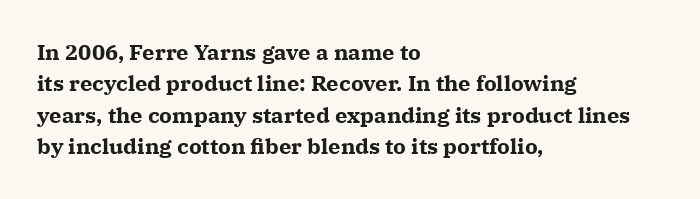
{"italic": "no", "bold": "yes", "underline": "no", "align": "left", "line_spacing": "normal", "line_spacing_ratio": 1.43, "letter_spacing": "normal", "letter_spacing_em": 0.0, "glyph_px": 22}
